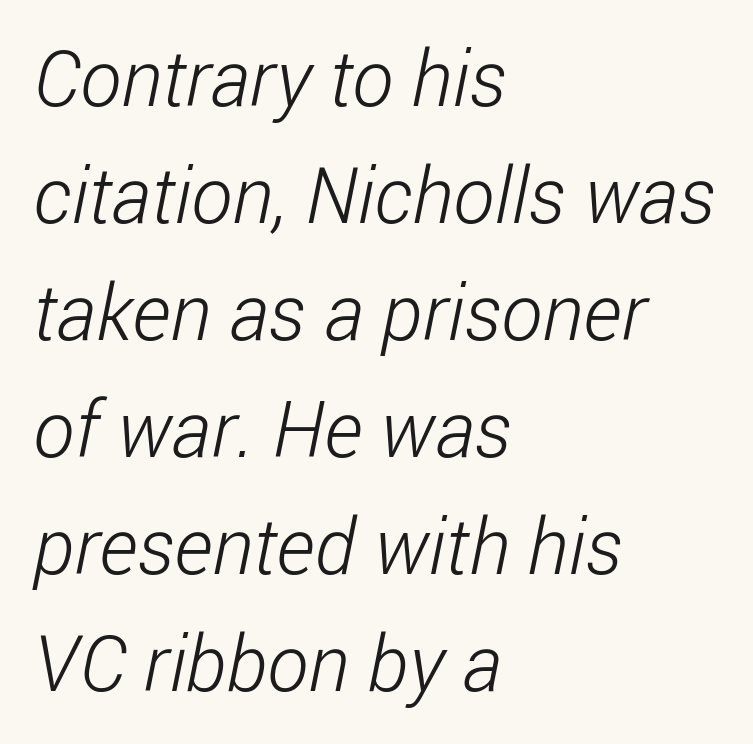
The image shows 78 px light, condensed sans-serif type; set left-aligned, normal line spacing (1.5x), normal letter spacing, not underlined; low stroke contrast and a medium x-height.
